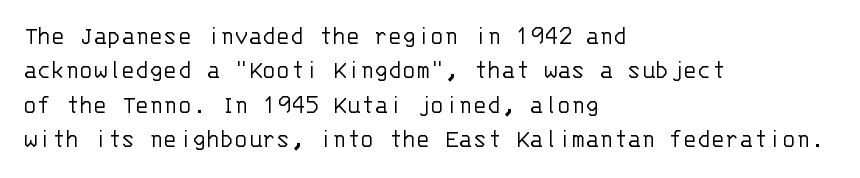
Leftover space on each line is placed entirely after the last word. Notice how the stems are strictly vertical — no italics here. The rendering uses a moderate line-height, typical for paragraphs. Underlining? Definitely not there. A light-to-regular cut is what we see here.
